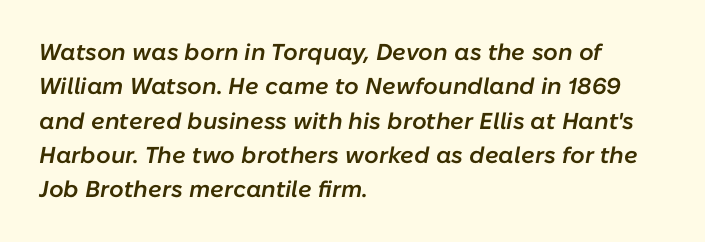
Vertically, the passage feels balanced, rows spaced as you'd expect. Honestly, there is no underline to notice here at all. An italicized treatment has been applied to the whole sample. This sample uses plain, unmodified letter spacing. A classic flush-left, rag-right setting is used for this passage. Stems and bowls a touch heavier than normal — semibold.
